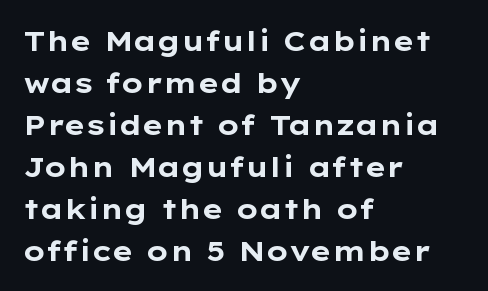
{"serif": "no", "italic": "no", "bold": "yes", "weight": "bold", "width": "wide", "stroke_contrast": "low", "x_height": "medium", "monospaced": "no", "underline": "no", "align": "left", "line_spacing": "normal", "line_spacing_ratio": 1.5, "letter_spacing": "normal", "letter_spacing_em": 0.0, "glyph_px": 28}
